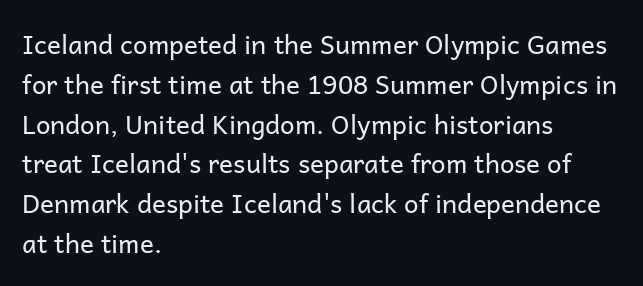
Nobody touched the tracking dial on this one. Line starts are locked; line ends wander. The block of text has a typical density, with ordinary space between rows. The glyphs are unaccompanied by any horizontal stroke below them. Notice how the stems are strictly vertical — no italics here. These glyphs show unthickened strokes, regular width or finer.
